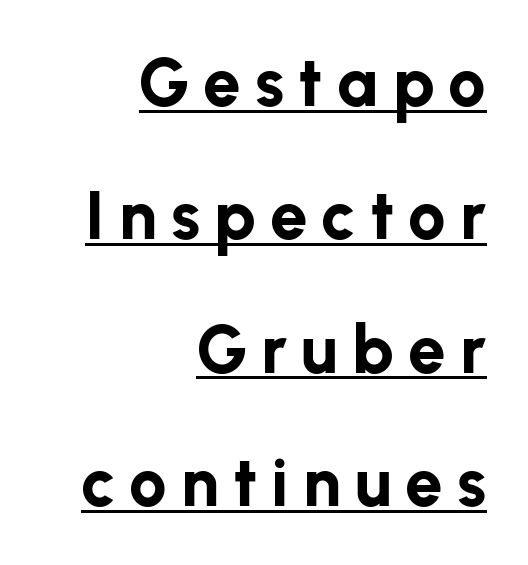
The image shows 67 px bold sans-serif type, upright; set right-aligned, loose line spacing (1.99x), unusually wide letter spacing (+0.21 em), underlined; low stroke contrast and a medium x-height.
